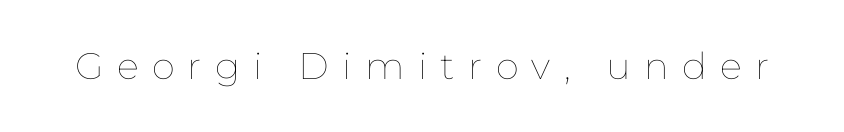
{"italic": "no", "bold": "no", "weight": "thin", "width": "normal", "stroke_contrast": "low", "x_height": "medium", "monospaced": "no", "underline": "no", "letter_spacing": "wide", "letter_spacing_em": 0.36, "glyph_px": 37}
